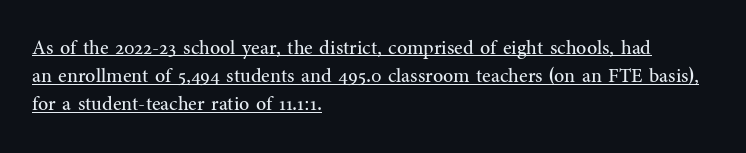
The image shows 20 px text type, upright; set left-aligned, normal line spacing (1.41x), normal letter spacing, underlined.
